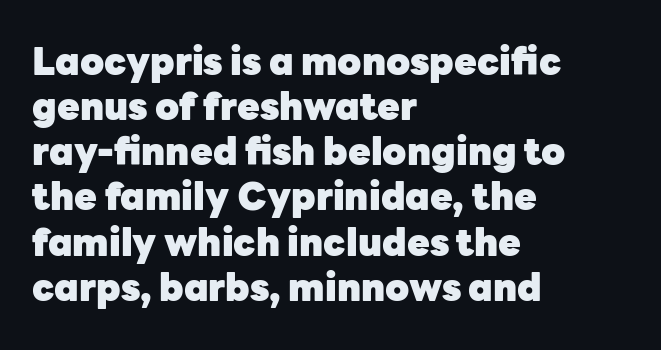
Q: Is the text bold? A: Yes.
Q: Is the text italic (slanted)? A: No, it is upright.
Q: Is the typeface a serif or a sans-serif typeface? A: Sans-serif.
Q: Is the text underlined? A: No.
Q: How is the paragraph aligned? A: Left-aligned.
Q: Is the spacing between letters normal or unusually wide? A: Normal.
Q: Width (condensed, normal, or wide)? A: Normal.
Q: Stroke contrast? A: Low.
Q: x-height? A: Medium.
Q: Monospaced? A: No.
